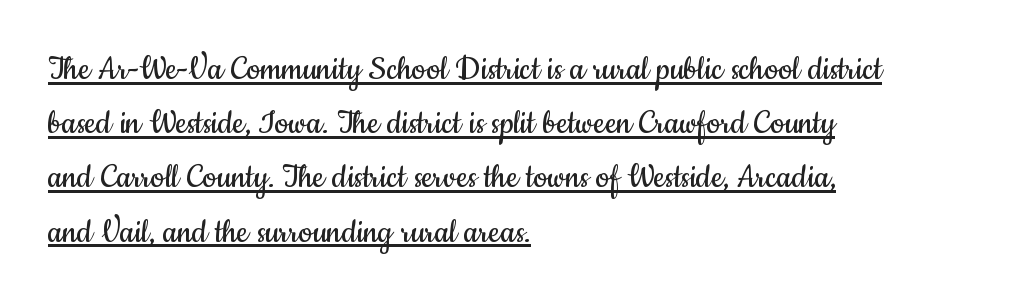
The image shows 39 px regular-weight, condensed sans-serif type; set left-aligned, normal line spacing (1.39x), normal letter spacing, underlined; low stroke contrast and a small x-height.
